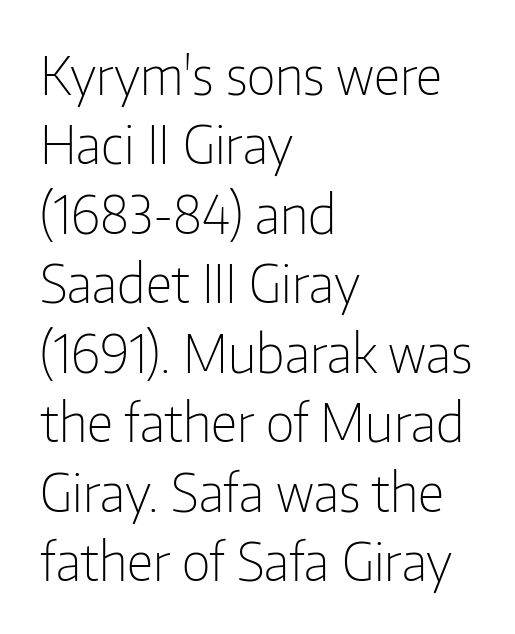
The image shows 53 px light, condensed sans-serif type, upright; set left-aligned, normal line spacing (1.31x), normal letter spacing, not underlined; low stroke contrast and a medium x-height.
